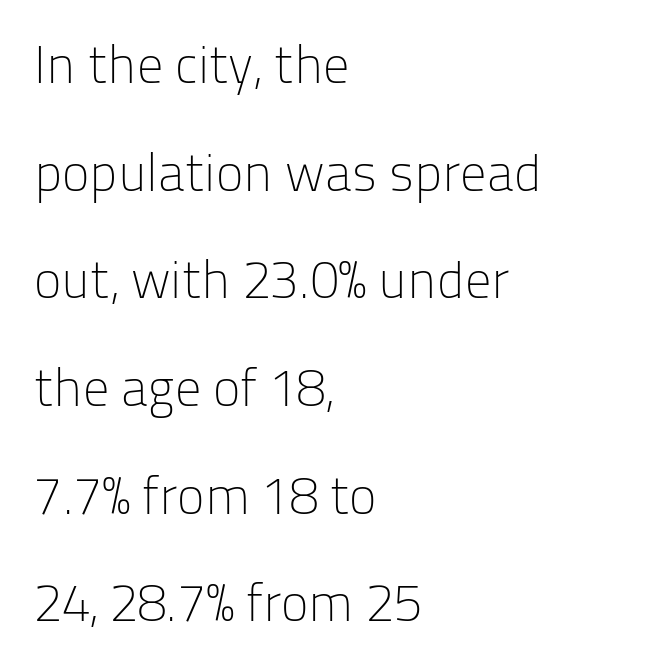
Q: Is the text bold? A: No.
Q: Is the text italic (slanted)? A: No, it is upright.
Q: Is the typeface a serif or a sans-serif typeface? A: Sans-serif.
Q: Is the text underlined? A: No.
Q: How is the paragraph aligned? A: Left-aligned.
Q: Is the spacing between letters normal or unusually wide? A: Normal.
Q: Is the spacing between lines tight, normal or loose? A: Loose.
Q: Width (condensed, normal, or wide)? A: Normal.
Q: Stroke contrast? A: Low.
Q: x-height? A: Medium.
Q: Monospaced? A: No.
